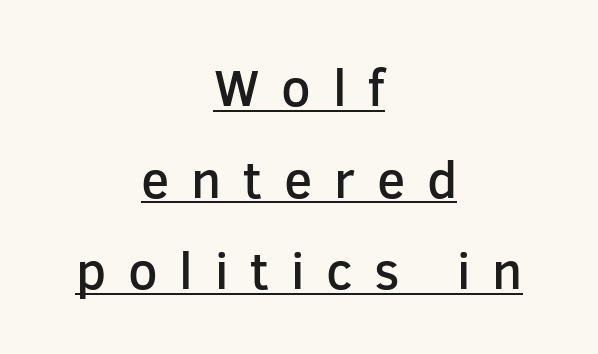
{"serif": "no", "italic": "no", "bold": "semi", "weight": "semibold", "width": "normal", "stroke_contrast": "low", "x_height": "medium", "monospaced": "no", "underline": "yes", "align": "center", "line_spacing_ratio": 1.76, "letter_spacing": "wide", "letter_spacing_em": 0.42, "glyph_px": 52}
